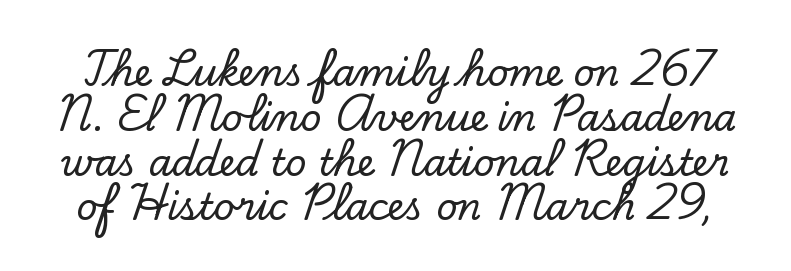
Quick note: underline off. Character widths vary here, with narrow letters taking less room than wide ones. The tracking reads as untouched default to a designer's eye. The text was rendered using a seriffed face with decorative stroke endings.
